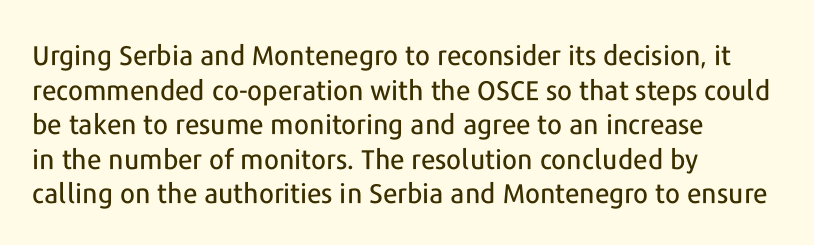
The image shows 27 px text type, upright; set left-aligned, normal line spacing (1.28x), normal letter spacing, not underlined.
